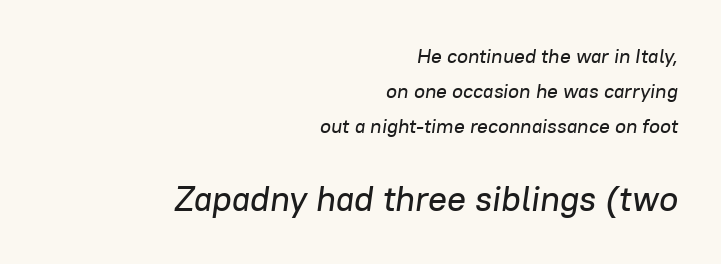
The image shows 35 px text type, italic (leaning right); set right-aligned, line spacing 1.75x, normal letter spacing, not underlined; the second (bottom) block is 1.75x larger; low stroke contrast and a medium x-height.
